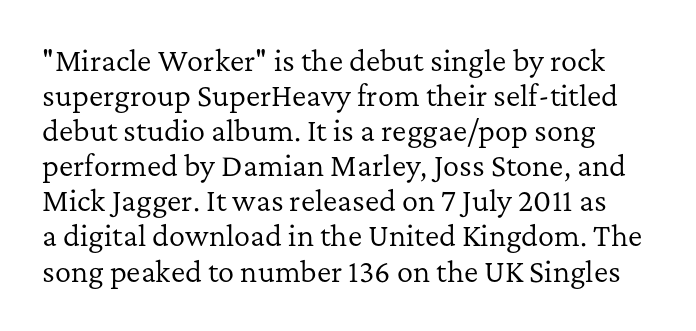
The image shows 27 px text type, upright; set normal line spacing (1.3x), normal letter spacing, not underlined.
